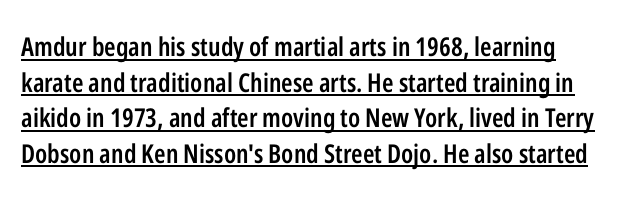
Posture: upright roman. The vertical gap from one line to the next is medium. This sample carries an underscore along the baseline area. Summary of weight: moderately heavy, a semibold. Glyph-to-glyph distance matches everyday printed text.
